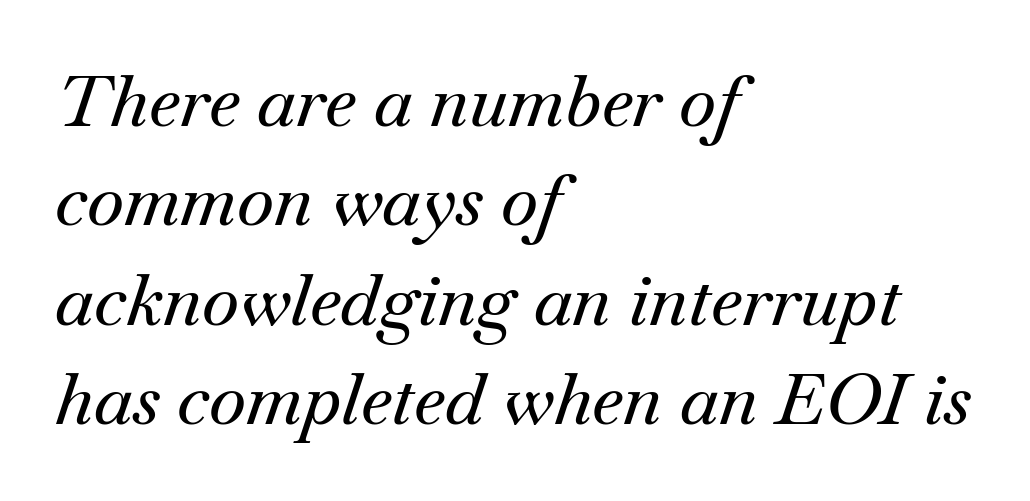
{"serif": "yes", "italic": "yes", "lean": "right", "slant_degrees": 18, "width": "normal", "stroke_contrast": "medium", "x_height": "small", "monospaced": "no", "underline": "no", "align": "left", "line_spacing": "normal", "line_spacing_ratio": 1.4, "letter_spacing": "normal", "letter_spacing_em": 0.0, "glyph_px": 71}
